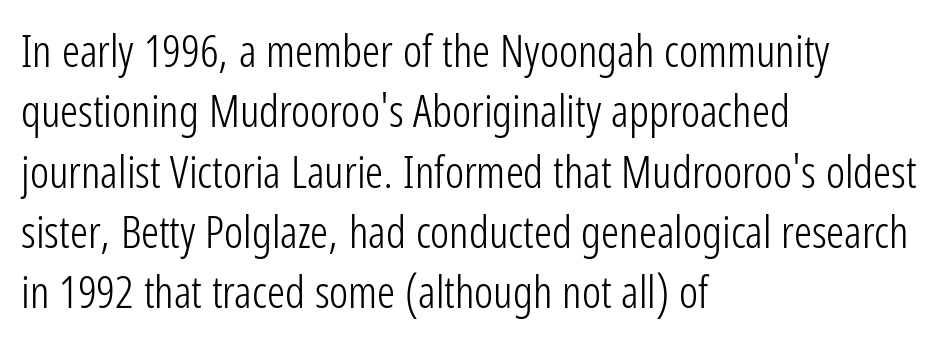
The image shows 45 px light, condensed sans-serif type, upright; set left-aligned, normal line spacing (1.34x), normal letter spacing, not underlined; low stroke contrast and a medium x-height.
